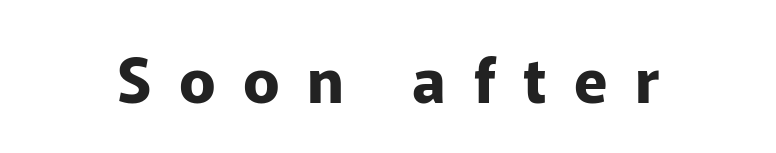
{"serif": "no", "italic": "no", "bold": "yes", "weight": "bold", "width": "normal", "stroke_contrast": "low", "x_height": "medium", "monospaced": "no", "underline": "no", "letter_spacing": "wide", "letter_spacing_em": 0.45, "glyph_px": 61}
